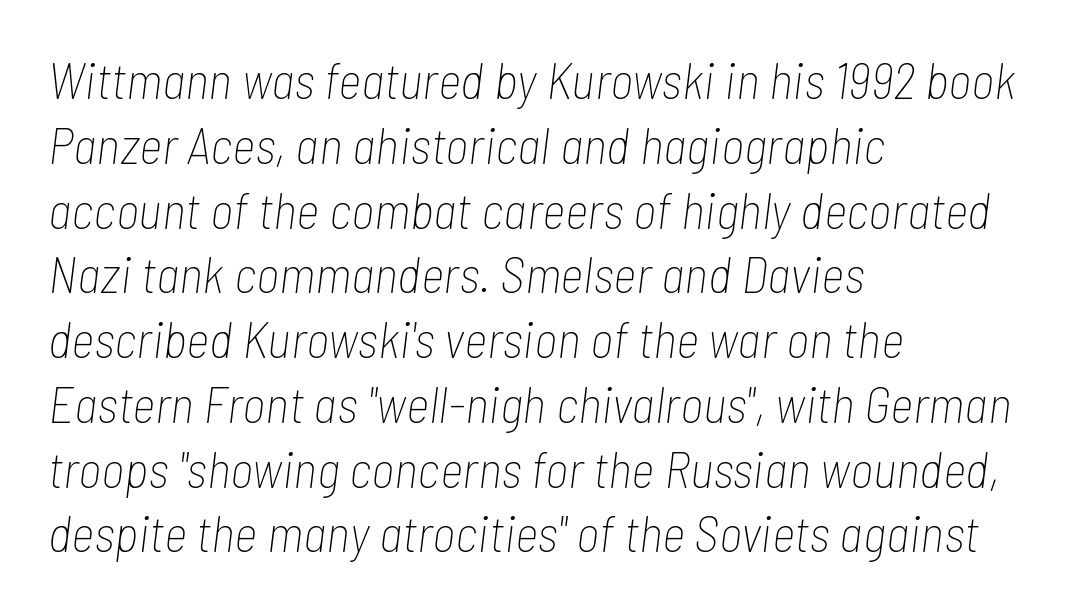
Q: Is the text bold? A: No.
Q: Is the text italic (slanted)? A: Yes, it leans right by about 7 degrees.
Q: Is the text underlined? A: No.
Q: How is the paragraph aligned? A: Left-aligned.
Q: Is the spacing between letters normal or unusually wide? A: Normal.
Q: Is the spacing between lines tight, normal or loose? A: Normal.
Q: Width (condensed, normal, or wide)? A: Condensed.
Q: Stroke contrast? A: Low.
Q: x-height? A: Medium.
Q: Monospaced? A: No.
